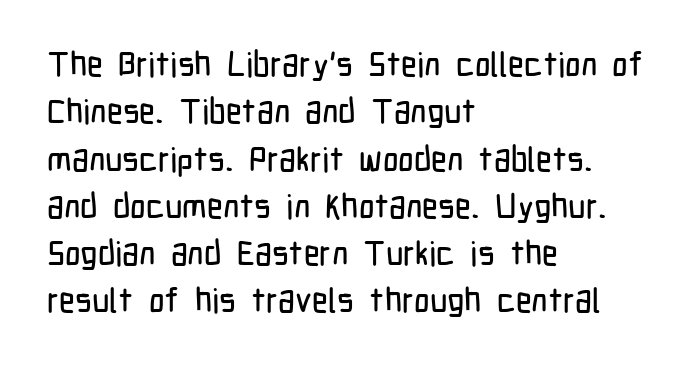
Look at the tracking — it's just the regular setting, nothing added. The glyphs are unaccompanied by any horizontal stroke below them. What's the leading like? Ordinary, nothing unusual. The lettering holds an erect, upright posture throughout.
